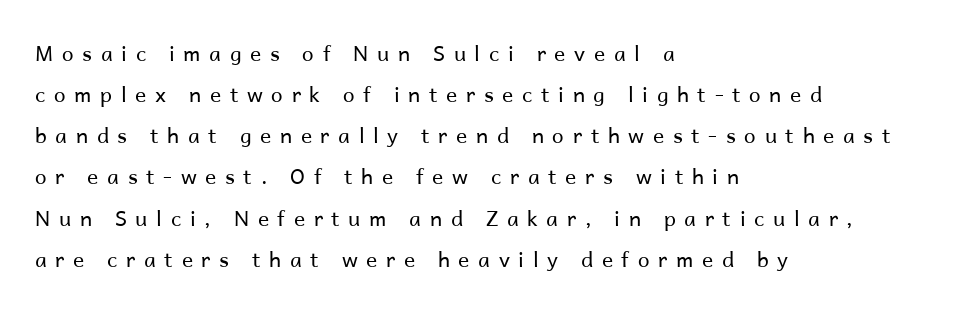
The image shows 21 px text type, upright; set left-aligned, loose line spacing (1.96x), unusually wide letter spacing (+0.41 em), not underlined.
